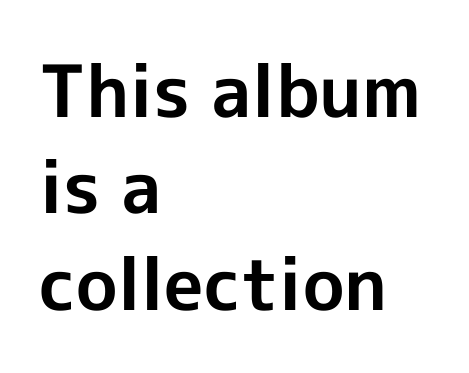
This sample has the flowing, uneven cadence of proportional lettering. You can tell it's not italic because the verticals are truly vertical. Tracking here is standard; glyphs follow each other at the usual distance. The rendering uses a bold face; every stroke is thick and dark. Beneath every word, the page is bare.
